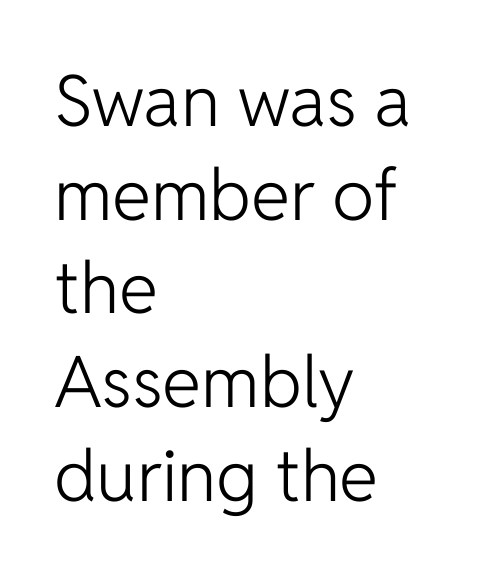
{"serif": "no", "italic": "no", "bold": "no", "weight": "light", "width": "normal", "stroke_contrast": "low", "x_height": "medium", "monospaced": "no", "underline": "no", "align": "left", "line_spacing": "normal", "line_spacing_ratio": 1.32, "letter_spacing": "normal", "letter_spacing_em": 0.0, "glyph_px": 71}
